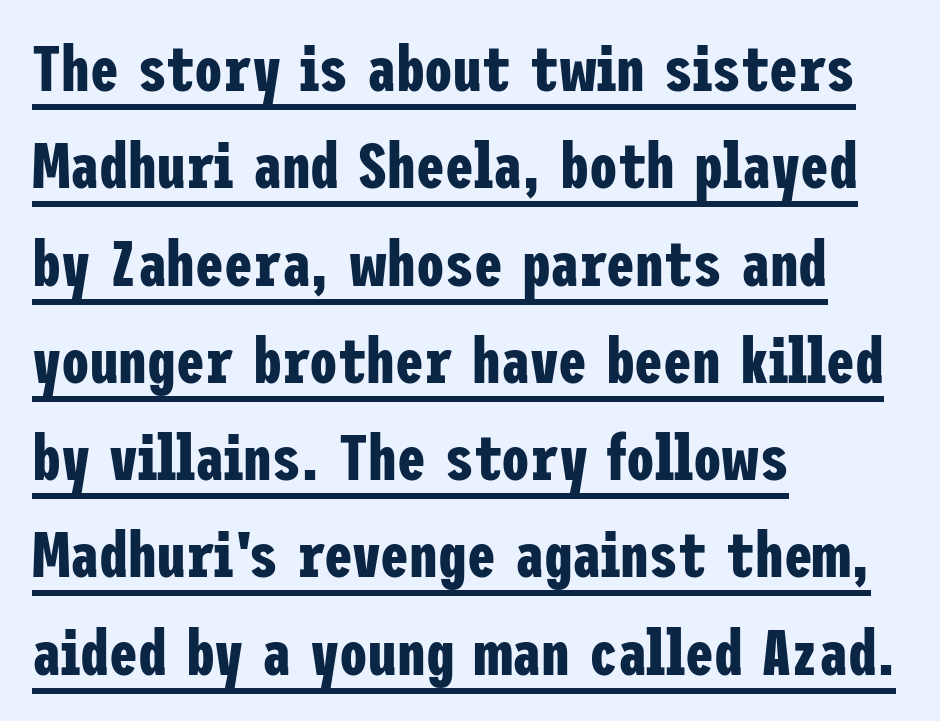
Strokes here are thick enough to call this a true bold. Short and long lines alike share a common starting point at left. The lettering is marked with a stroke running underneath it. The rows are spaced the way most documents space them. A sans-serif font was chosen for this passage. Unlike italic type, these characters show no tilt at all.
